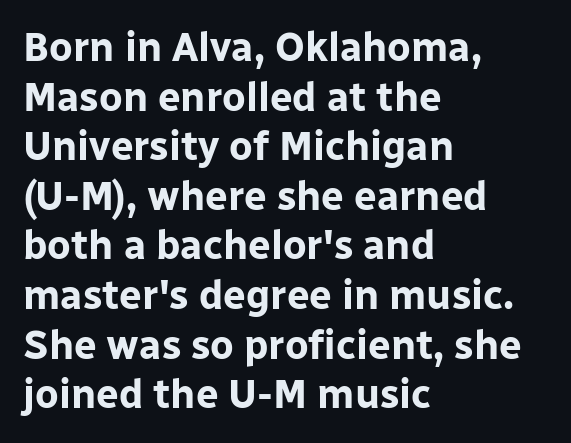
{"serif": "no", "italic": "no", "bold": "yes", "weight": "bold", "width": "normal", "stroke_contrast": "low", "x_height": "medium", "monospaced": "no", "underline": "no", "align": "left", "line_spacing_ratio": 1.24, "letter_spacing": "normal", "letter_spacing_em": 0.0, "glyph_px": 40}
